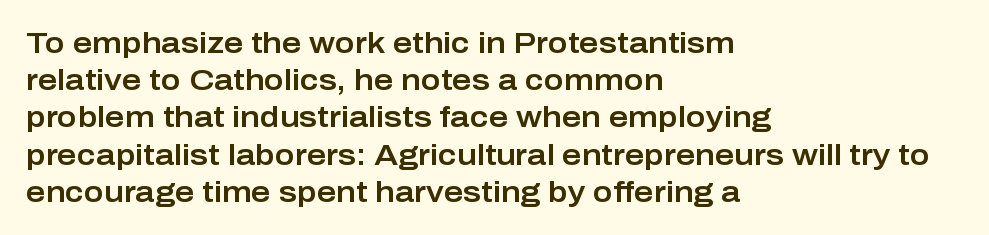
{"serif": "no", "italic": "no", "width": "normal", "stroke_contrast": "low", "x_height": "medium", "monospaced": "no", "underline": "no", "align": "left", "line_spacing_ratio": 1.24, "letter_spacing": "normal", "letter_spacing_em": 0.0, "glyph_px": 30}
